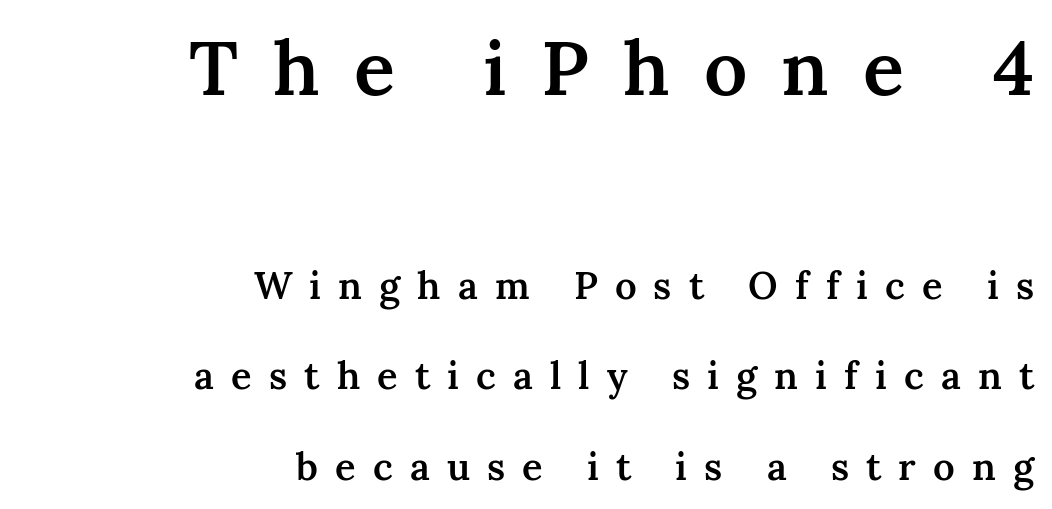
Q: Is the text bold? A: Semi-bold.
Q: Is the text italic (slanted)? A: No, it is upright.
Q: Is the typeface a serif or a sans-serif typeface? A: Serif.
Q: Is the text underlined? A: No.
Q: How is the paragraph aligned? A: Right-aligned.
Q: Is the spacing between letters normal or unusually wide? A: Unusually wide.
Q: Is the spacing between lines tight, normal or loose? A: Loose.
Q: Which block of text is set in a larger size, the first (top) or the second (bottom)? A: The first (top) one.
Q: Width (condensed, normal, or wide)? A: Normal.
Q: Stroke contrast? A: Medium.
Q: x-height? A: Medium.
Q: Monospaced? A: No.
